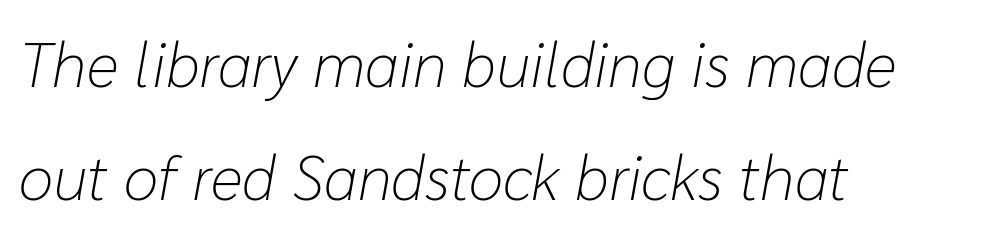
No heavy texture on the line: the type isn't bold. What stands out about the letter spacing? Nothing — it is the standard amount. The words here are not underlined. Horizontally, the lines are justified to the leading edge only.
